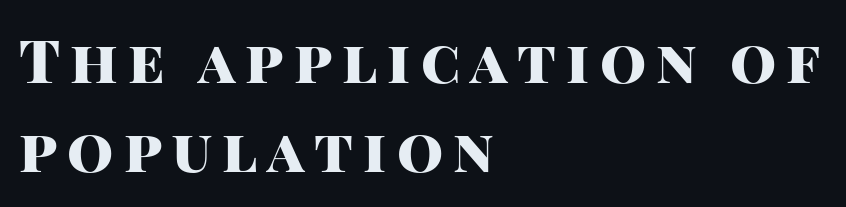
The image shows 59 px heavy sans-serif type, upright; set left-aligned, normal line spacing (1.51x), not underlined; high stroke contrast and a large x-height.
